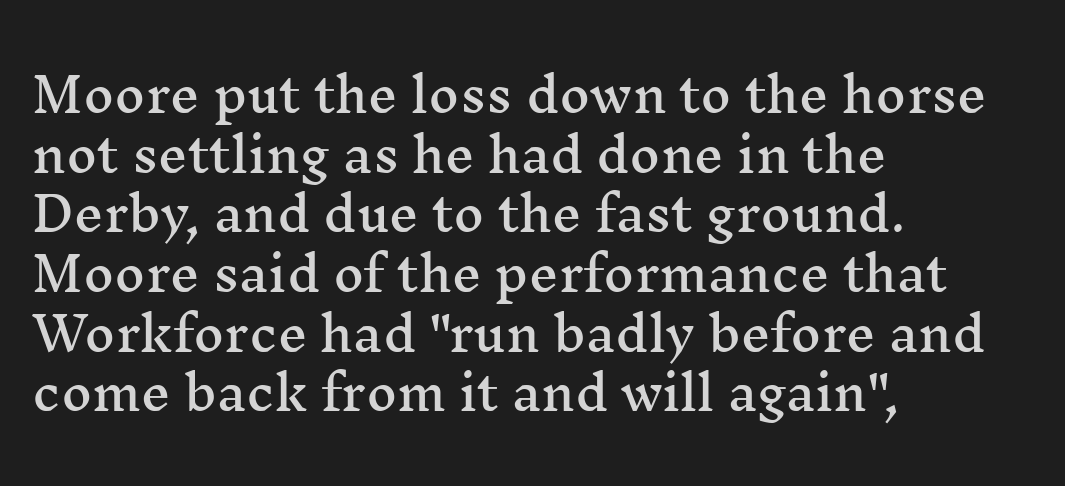
The image shows 47 px wide serif type, upright; set left-aligned, normal line spacing (1.27x), normal letter spacing, not underlined; medium stroke contrast and a medium x-height.
